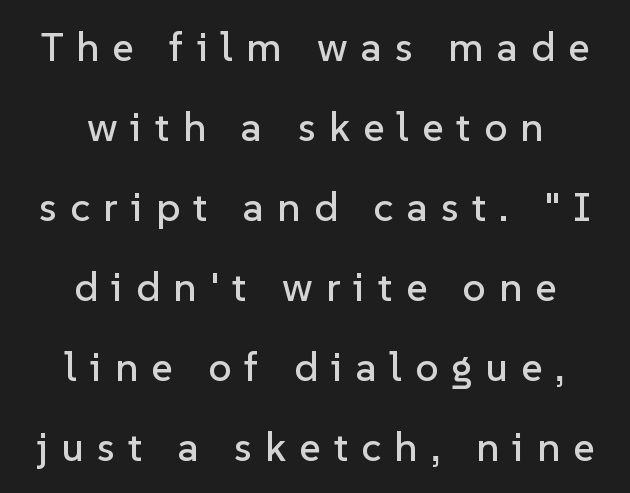
The image shows 41 px sans-serif type, upright; set centered, loose line spacing (1.95x), unusually wide letter spacing (+0.32 em), not underlined; low stroke contrast and a medium x-height.
